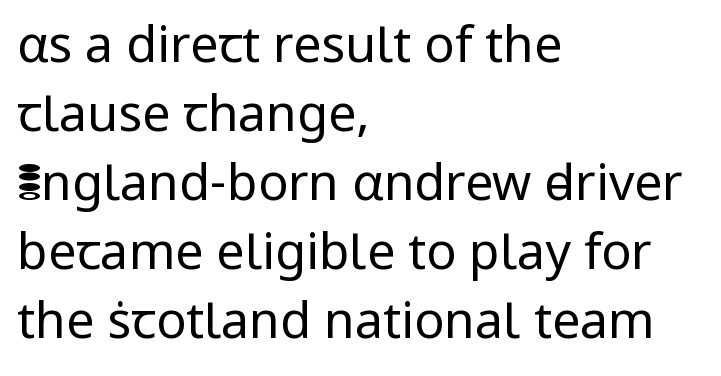
{"serif": "no", "italic": "no", "bold": "no", "weight": "regular", "width": "normal", "stroke_contrast": "low", "x_height": "medium", "monospaced": "no", "underline": "no", "align": "left", "line_spacing": "normal", "line_spacing_ratio": 1.38, "letter_spacing": "normal", "letter_spacing_em": 0.0, "glyph_px": 50}
